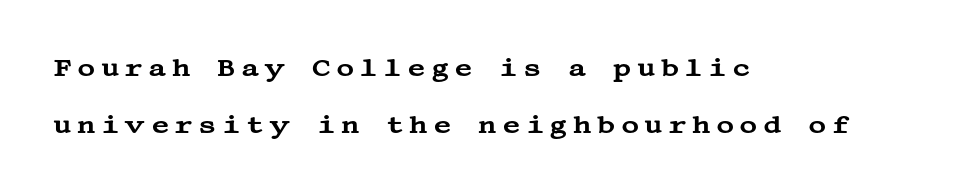
Interline gaps are noticeably wide in this sample. Clear beneath every line of the passage. Every row of glyphs begins at an identical x-position on the left. The type is letterspaced generously, with wide tracking. Upright lettering throughout.
